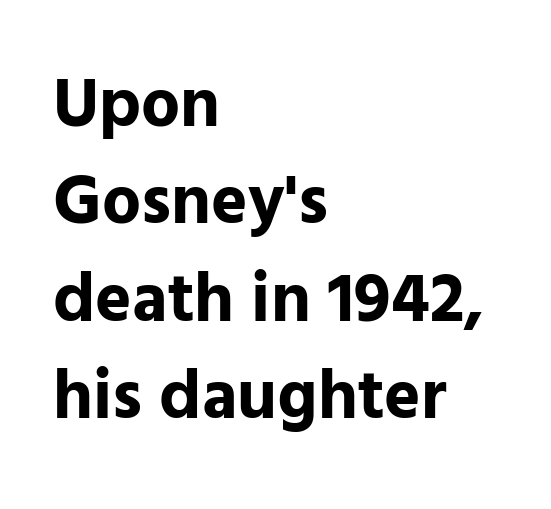
Is there any slant? The stems are plumb. A dark, heavy texture on the line: the type is bold. Examine the stroke ends and you'll find no serifs. The paragraph has a hard left edge and a soft right edge. Think of a printed novel: that variable character pitch is what you see here.
